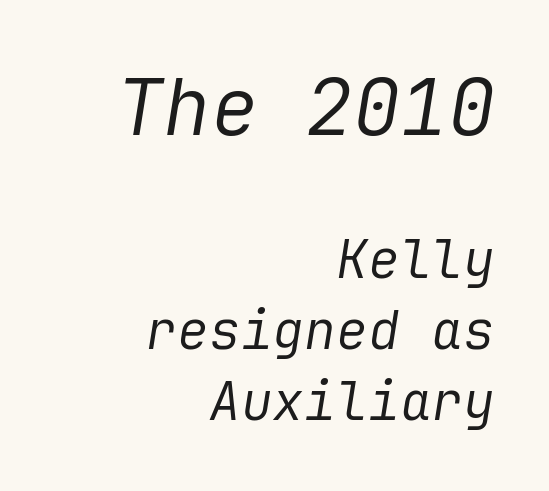
Letter spacing: default. This rendering uses right alignment, leaving the left contour irregular. Leading matches the norm, producing a regular column. No heavy texture on the line: the type isn't bold.
